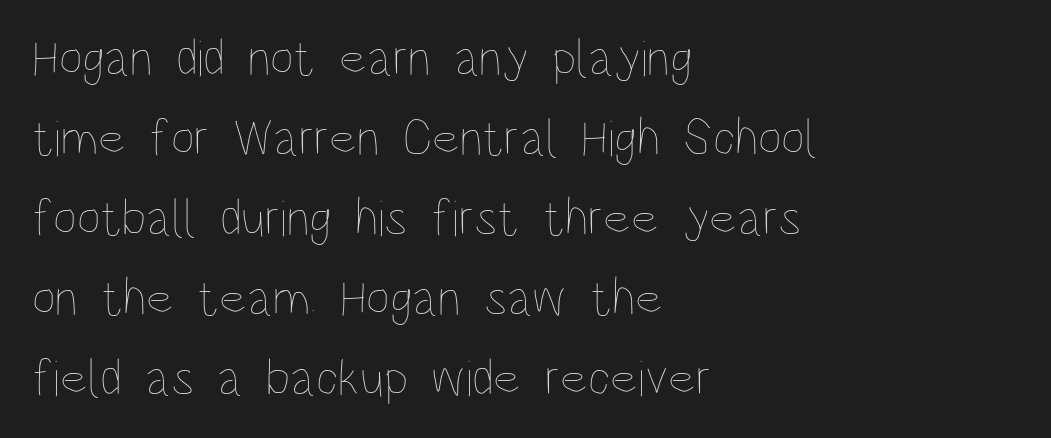
Looks like regular typesetting: each glyph gets only the width it needs. The passage shown has conventional tracking throughout. Vertically, the passage feels balanced, rows spaced as you'd expect. Is the block centered? No — it sits flush against the left margin. No heavy texture on the line: the type isn't bold.
